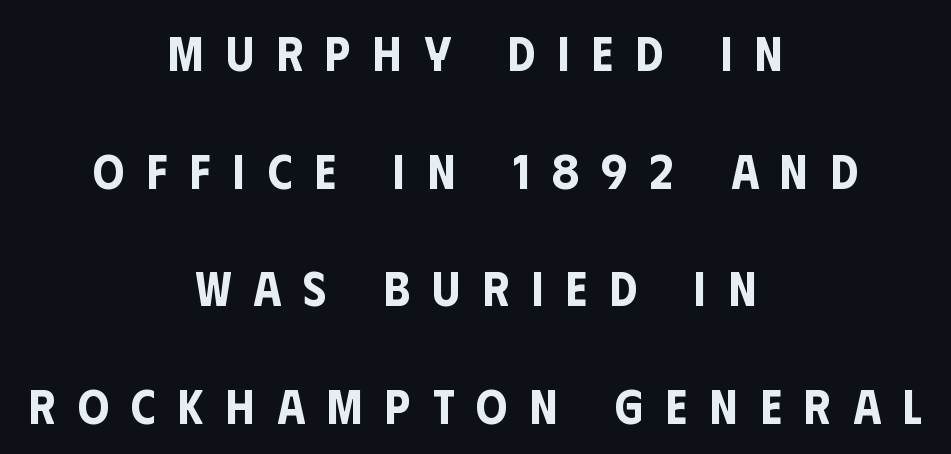
Varying glyph widths throughout — classic text-font behaviour. The words here are not underlined. The whitespace from short lines is split evenly between both sides. A typesetter would call this heavily tracked-out type.
